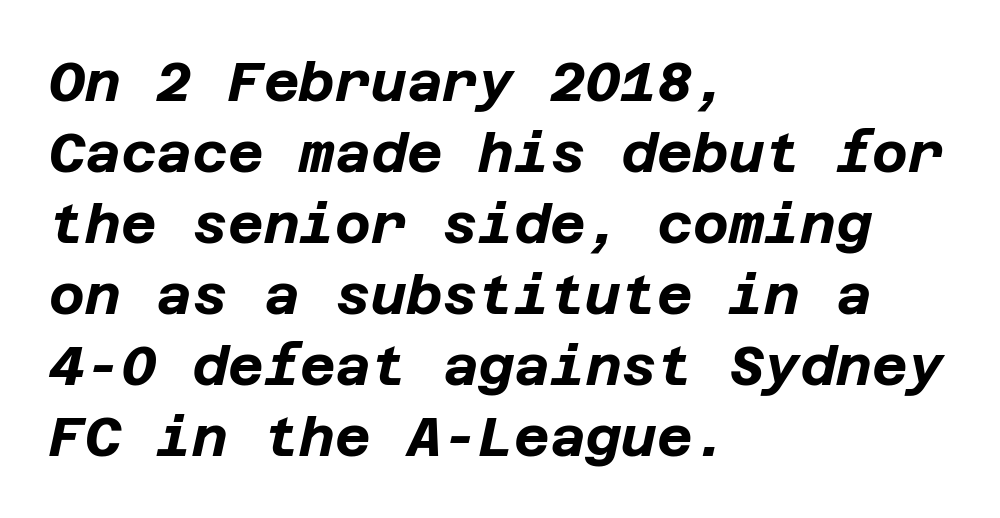
The vertical gap from one line to the next is medium. Here the glyphs are tracked normally, forming tight word shapes. Layout note: lines flush left. You'd pick this weight for a headline — it's a proper bold. Slant detected: the letters are inclined.
